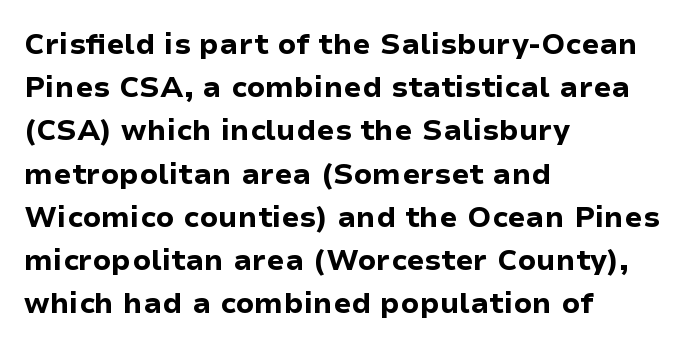
A bare baseline throughout the passage. A typesetter would mark this as roman, not italic. Note the varied advance widths — an 'i' is clearly narrower than an 'm'. Successive baselines arrive at the customary interval. The rendering shows plain stroke endings on the letterforms — a sans-serif design.
